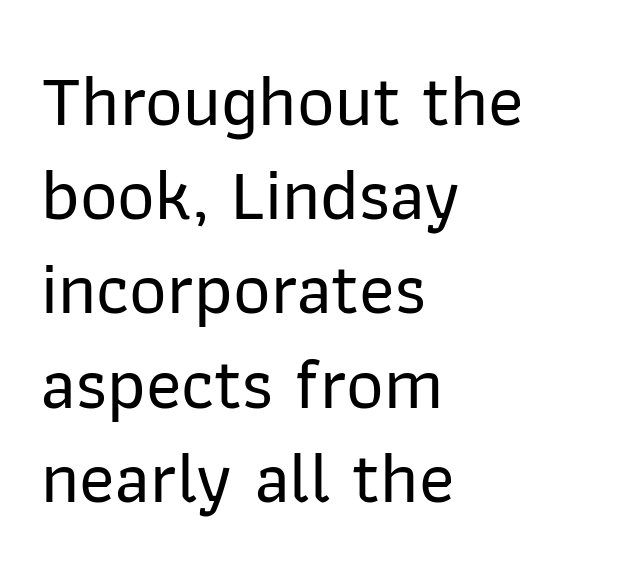
{"serif": "no", "italic": "no", "width": "normal", "stroke_contrast": "low", "x_height": "medium", "monospaced": "no", "underline": "no", "align": "left", "line_spacing": "normal", "line_spacing_ratio": 1.29, "letter_spacing": "normal", "letter_spacing_em": 0.0, "glyph_px": 73}
